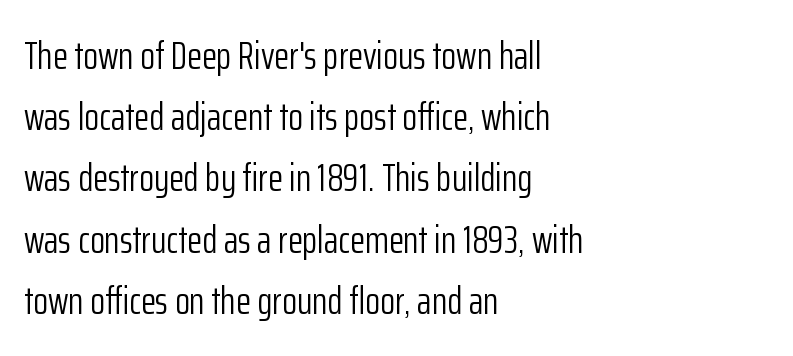
{"serif": "no", "italic": "no", "bold": "no", "weight": "light", "width": "condensed", "stroke_contrast": "low", "x_height": "medium", "monospaced": "no", "underline": "no", "align": "left", "line_spacing": "normal", "line_spacing_ratio": 1.57, "letter_spacing": "normal", "letter_spacing_em": 0.0, "glyph_px": 39}
